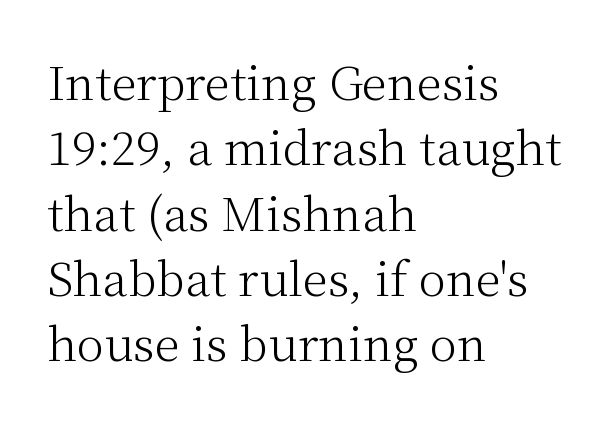
Interline gaps are of average width in this sample. Alignment: flush left. The letters carry serifs — small finishing strokes at the ends of their stems. The lettering holds an erect, upright posture throughout. Each row of text sits above clean, open space.
